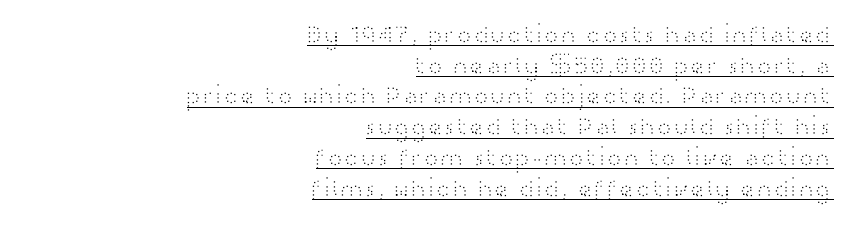
Q: Is the text bold? A: No.
Q: Is the text italic (slanted)? A: No, it is upright.
Q: Is the text underlined? A: Yes.
Q: How is the paragraph aligned? A: Right-aligned.
Q: Is the spacing between letters normal or unusually wide? A: Normal.
